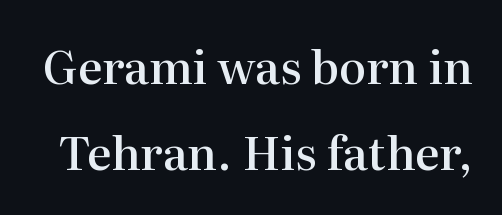
The passage shown is not underscored anywhere. The horizontal fit of the characters is conventional and even. Classification — serif. The face used here is a semibold: visibly heavier than regular, lighter than bold. The font's upright variant was chosen for this text.
